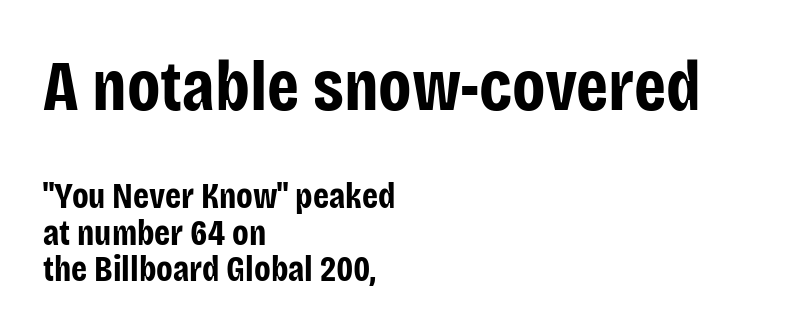
Q: Is the text bold? A: Yes.
Q: Is the text italic (slanted)? A: No, it is upright.
Q: Is the typeface a serif or a sans-serif typeface? A: Sans-serif.
Q: Is the text underlined? A: No.
Q: How is the paragraph aligned? A: Left-aligned.
Q: Is the spacing between letters normal or unusually wide? A: Normal.
Q: Is the spacing between lines tight, normal or loose? A: Tight.
Q: Which block of text is set in a larger size, the first (top) or the second (bottom)? A: The first (top) one.
Q: Width (condensed, normal, or wide)? A: Condensed.
Q: Stroke contrast? A: Low.
Q: x-height? A: Large.
Q: Monospaced? A: No.
